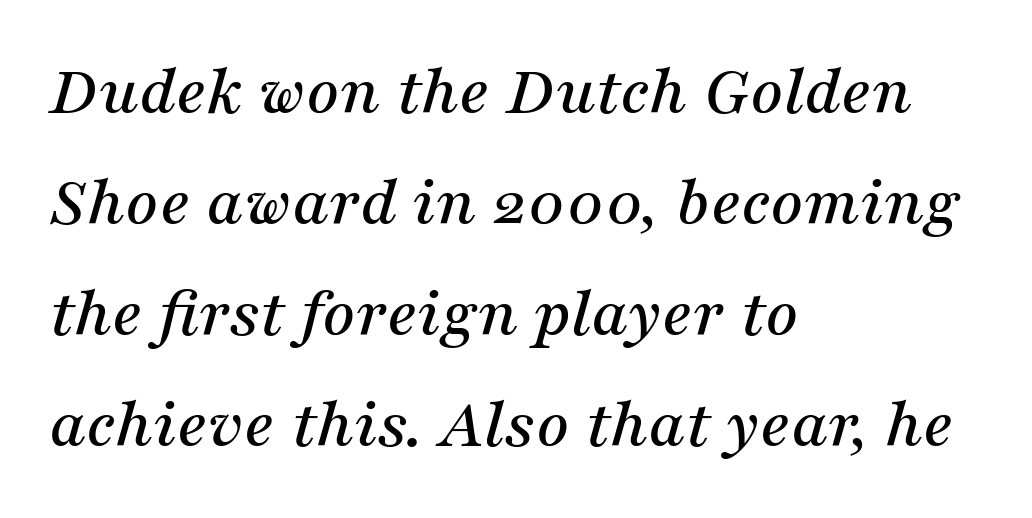
{"serif": "yes", "italic": "yes", "lean": "right", "slant_degrees": 16, "width": "normal", "stroke_contrast": "medium", "x_height": "medium", "monospaced": "no", "underline": "no", "align": "left", "line_spacing": "normal", "line_spacing_ratio": 1.54, "letter_spacing": "normal", "letter_spacing_em": 0.0, "glyph_px": 72}
